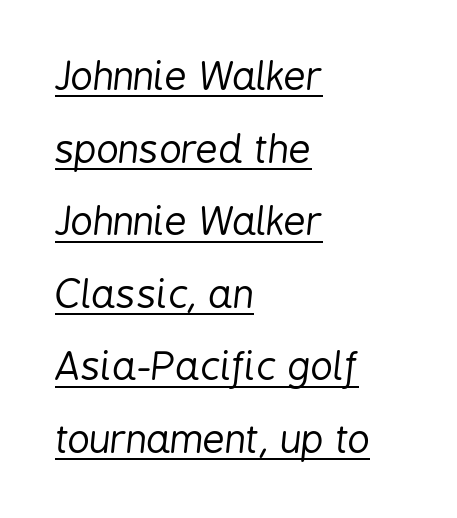
Each stroke keeps to a modest, everyday thickness or less. This is underlined copy, the kind a proofreader might mark for attention. Characters are canted at an angle relative to the baseline's perpendicular. This sample is left-justified, so line endings fall wherever the words run out. Proportional: the letters do not fall into vertical columns.
